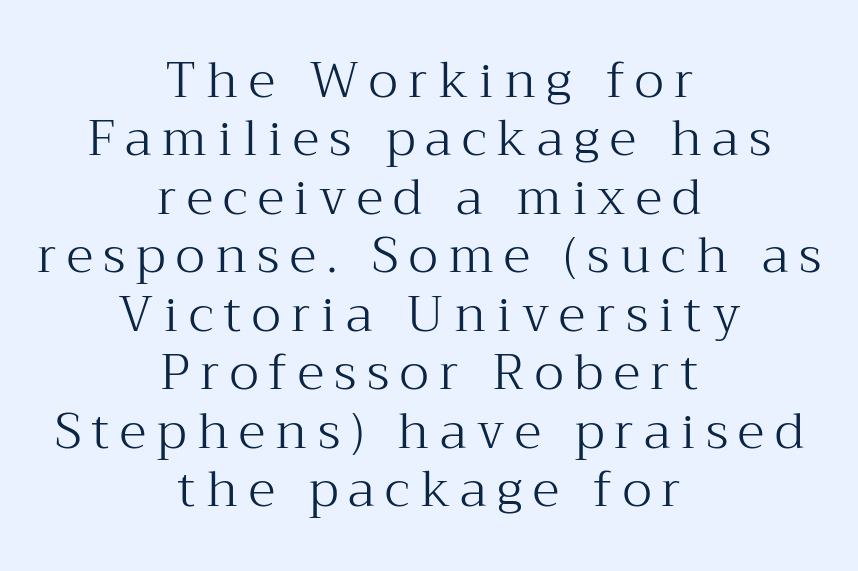
The line texture is sparse and dotted thanks to wide tracking. The designer went with a serif here, giving each stem small feet. A light-to-regular cut is what we see here. The lines in this sample share a center point and differ in where they start and stop. Letters rest on an invisible, unmarked baseline. No italicization has been applied; the sample stays upright.
